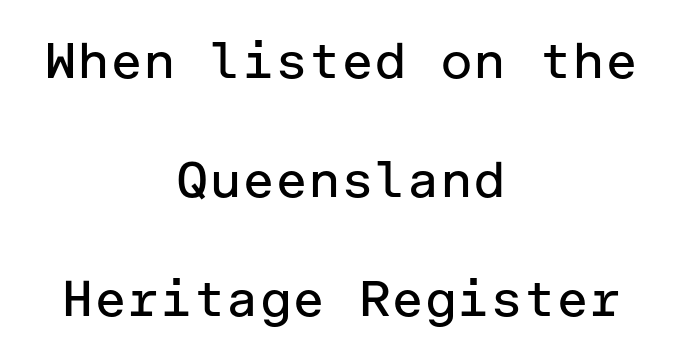
Q: Is the text bold? A: No.
Q: Is the text italic (slanted)? A: No, it is upright.
Q: Is the typeface a serif or a sans-serif typeface? A: Sans-serif.
Q: Is the text underlined? A: No.
Q: How is the paragraph aligned? A: Centered.
Q: Is the spacing between letters normal or unusually wide? A: Normal.
Q: Is the spacing between lines tight, normal or loose? A: Loose.
Q: Width (condensed, normal, or wide)? A: Normal.
Q: Stroke contrast? A: Low.
Q: x-height? A: Medium.
